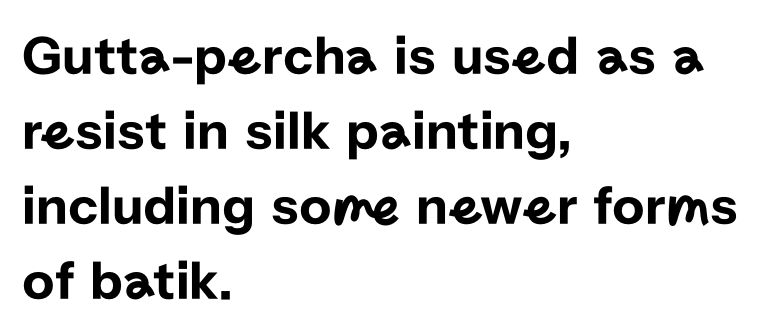
The image shows 56 px sans-serif type, upright; set left-aligned, normal line spacing (1.34x), normal letter spacing, not underlined; low stroke contrast and a medium x-height.
